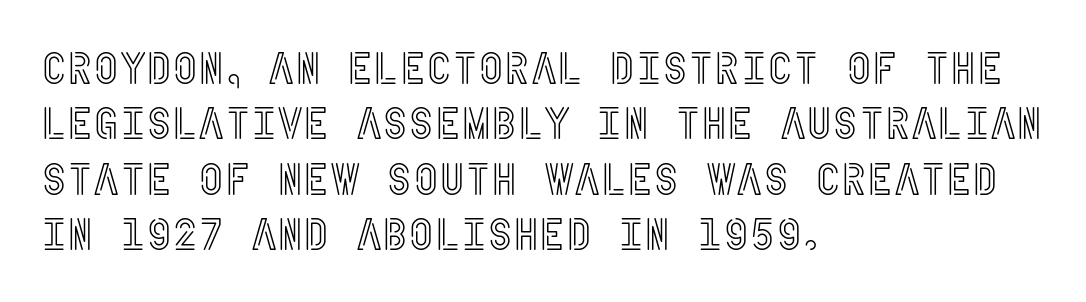
The lettering holds an erect, upright posture throughout. Honestly, the letter spacing is just normal — you wouldn't notice it. The passage is arranged the way most books set body copy — flush left. Clear beneath every line of the passage.
